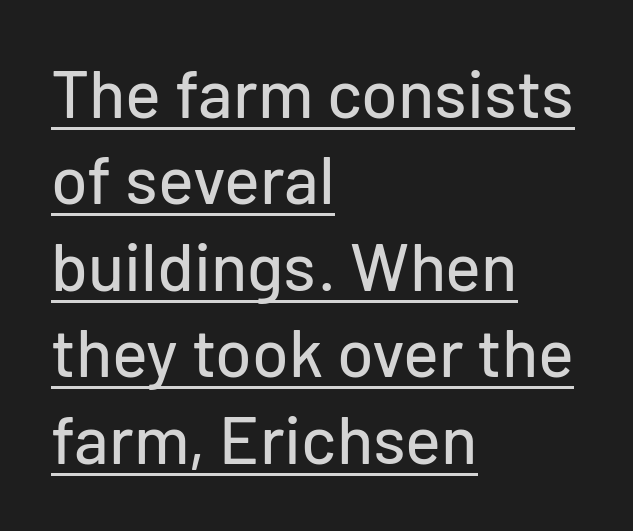
The image shows 67 px sans-serif type, upright; set left-aligned, normal line spacing (1.29x), normal letter spacing, underlined; low stroke contrast and a medium x-height.
